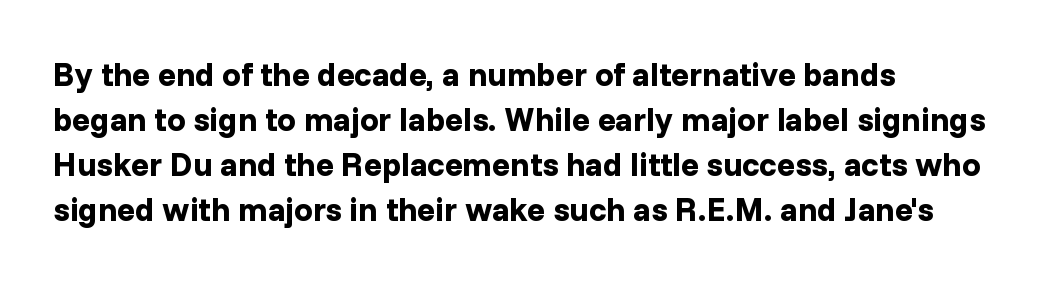
{"serif": "no", "italic": "no", "bold": "yes", "weight": "bold", "width": "normal", "stroke_contrast": "low", "x_height": "medium", "monospaced": "no", "underline": "no", "line_spacing": "normal", "line_spacing_ratio": 1.36, "letter_spacing": "normal", "letter_spacing_em": 0.0, "glyph_px": 33}
